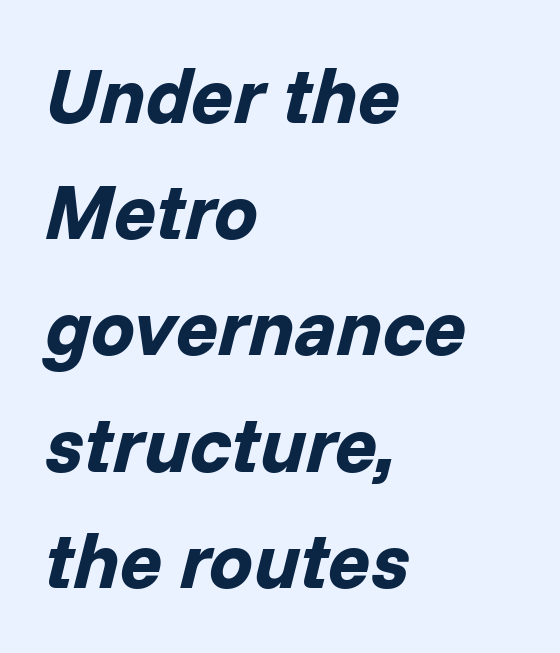
The line-height multiplier appears to be the usual default. Varying glyph widths throughout — classic text-font behaviour. Every row of glyphs begins at an identical x-position on the left. Weight: bold.
